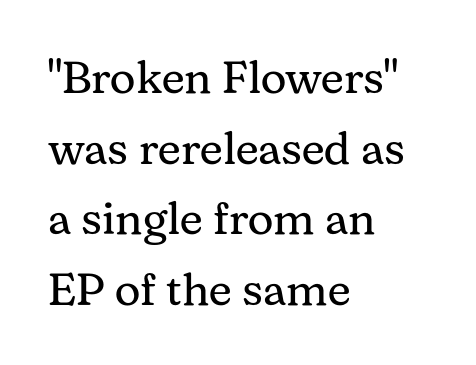
The image shows 45 px regular-weight serif type, upright; set left-aligned, normal line spacing (1.57x), normal letter spacing, not underlined; medium stroke contrast and a medium x-height.
